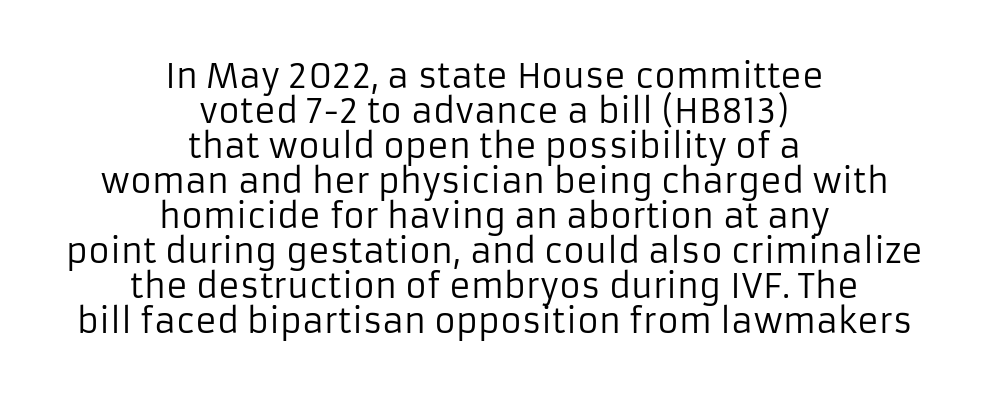
The image shows 33 px regular-weight sans-serif type, upright; set centered, tight line spacing (1.06x), normal letter spacing, not underlined; low stroke contrast and a medium x-height.
